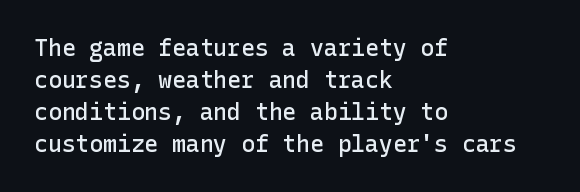
{"italic": "no", "bold": "semi", "underline": "no", "align": "left", "line_spacing": "normal", "line_spacing_ratio": 1.39, "letter_spacing": "normal", "letter_spacing_em": 0.0, "glyph_px": 23}
